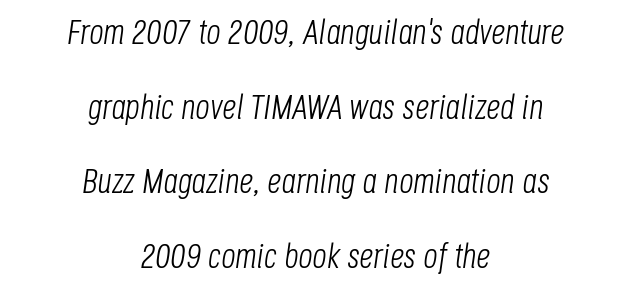
Q: Is the text bold? A: No.
Q: Is the text italic (slanted)? A: Yes, it leans right by about 8 degrees.
Q: Is the text underlined? A: No.
Q: How is the paragraph aligned? A: Centered.
Q: Is the spacing between letters normal or unusually wide? A: Normal.
Q: Is the spacing between lines tight, normal or loose? A: Loose.
Q: Width (condensed, normal, or wide)? A: Condensed.
Q: Stroke contrast? A: Low.
Q: x-height? A: Large.
Q: Monospaced? A: No.
